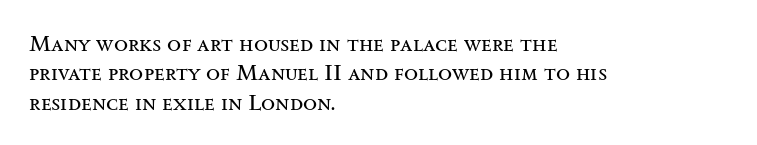
It's the straight-up-and-down kind of type. The face used here is rendered with its standard letterfit. The setting favours the left margin, as ordinary paragraphs usually do. This is not heavy type; no bold has been used. Interline gaps are of average width in this sample.
